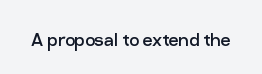
Q: Is the text bold? A: No.
Q: Is the text italic (slanted)? A: No, it is upright.
Q: Is the text underlined? A: No.
Q: Is the spacing between letters normal or unusually wide? A: Normal.
